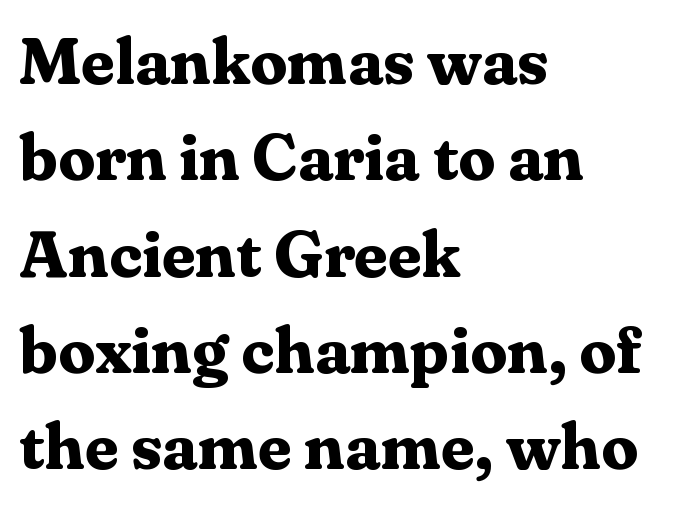
{"serif": "yes", "italic": "no", "bold": "yes", "weight": "bold", "width": "normal", "stroke_contrast": "medium", "x_height": "medium", "monospaced": "no", "underline": "no", "align": "left", "line_spacing": "normal", "line_spacing_ratio": 1.46, "letter_spacing": "normal", "letter_spacing_em": 0.0, "glyph_px": 66}
